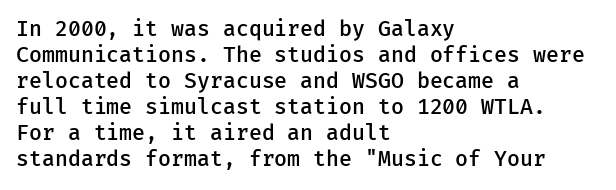
{"italic": "no", "bold": "semi", "underline": "no", "align": "left", "line_spacing_ratio": 1.24, "letter_spacing": "normal", "letter_spacing_em": 0.0, "glyph_px": 21}
